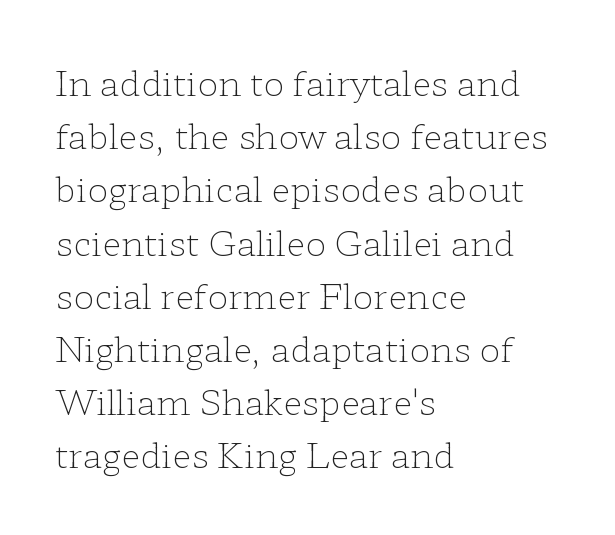
Q: Is the text bold? A: No.
Q: Is the text italic (slanted)? A: No, it is upright.
Q: Is the typeface a serif or a sans-serif typeface? A: Serif.
Q: Is the text underlined? A: No.
Q: How is the paragraph aligned? A: Left-aligned.
Q: Is the spacing between letters normal or unusually wide? A: Normal.
Q: Is the spacing between lines tight, normal or loose? A: Normal.
Q: Width (condensed, normal, or wide)? A: Wide.
Q: Stroke contrast? A: Low.
Q: x-height? A: Medium.
Q: Monospaced? A: No.
